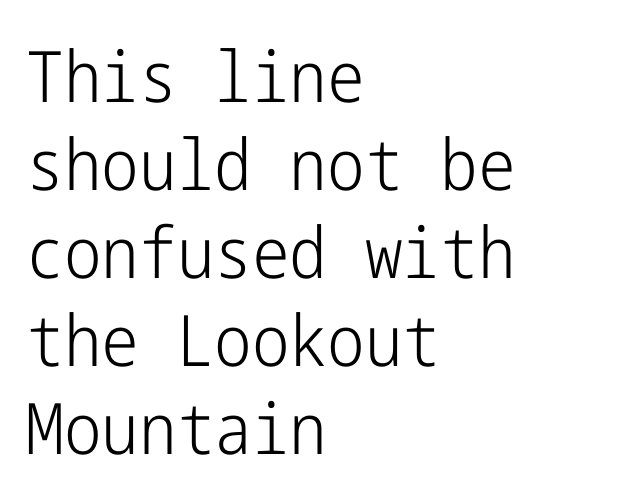
Q: Is the text bold? A: No.
Q: Is the text italic (slanted)? A: No, it is upright.
Q: Is the typeface a serif or a sans-serif typeface? A: Sans-serif.
Q: Is the text underlined? A: No.
Q: How is the paragraph aligned? A: Left-aligned.
Q: Is the spacing between letters normal or unusually wide? A: Normal.
Q: Width (condensed, normal, or wide)? A: Condensed.
Q: Stroke contrast? A: Low.
Q: x-height? A: Medium.
